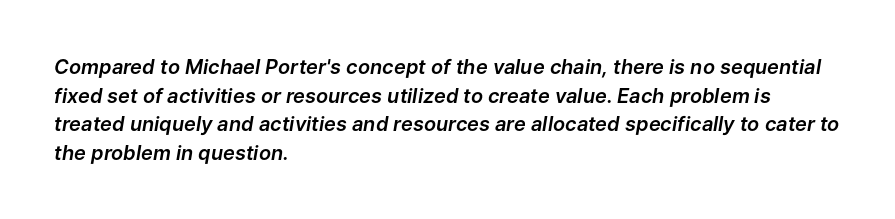
The image shows 20 px text type, italic (leaning right); set left-aligned, normal line spacing (1.43x), normal letter spacing, not underlined.
